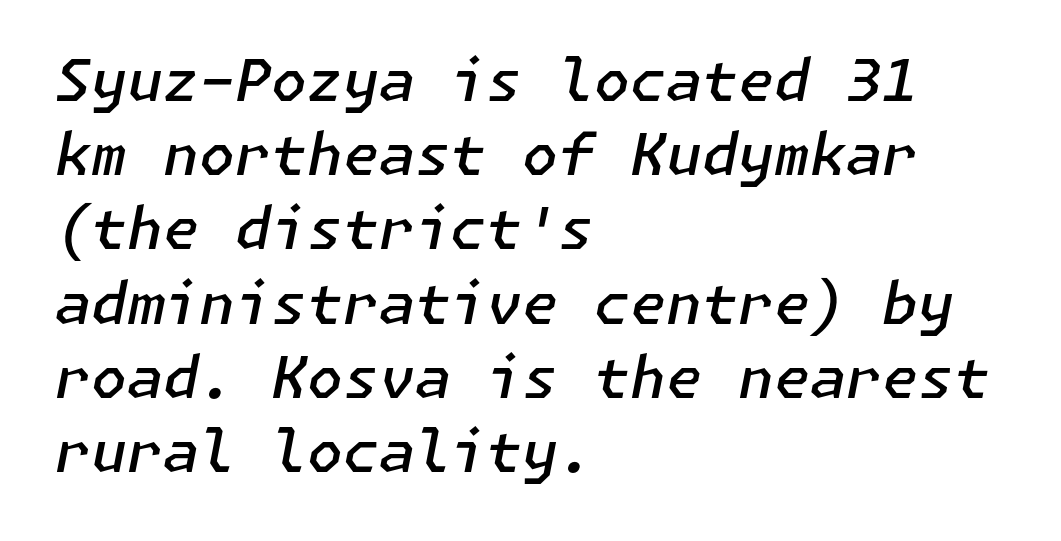
Set as a demibold, roughly 600 on the weight scale. Layout note: lines flush left. Baseline-to-baseline distance is the conventional proportion of letter height. Tracking here is standard; glyphs follow each other at the usual distance. Would a proofreader flag this as italicized? Yes. Descenders hang freely into open space.
